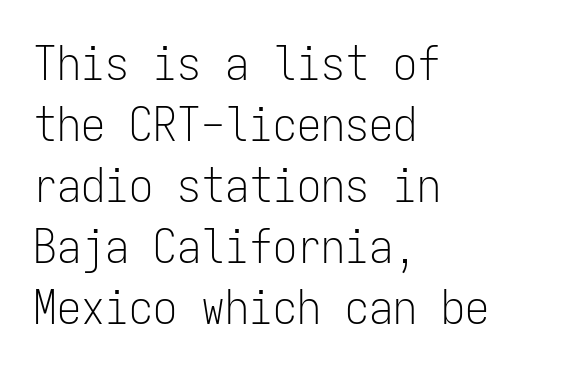
Q: Is the text bold? A: No.
Q: Is the text italic (slanted)? A: No, it is upright.
Q: Is the typeface a serif or a sans-serif typeface? A: Sans-serif.
Q: Is the text underlined? A: No.
Q: How is the paragraph aligned? A: Left-aligned.
Q: Is the spacing between letters normal or unusually wide? A: Normal.
Q: Is the spacing between lines tight, normal or loose? A: Normal.
Q: Width (condensed, normal, or wide)? A: Condensed.
Q: Stroke contrast? A: Low.
Q: x-height? A: Medium.
Q: Monospaced? A: Yes.
